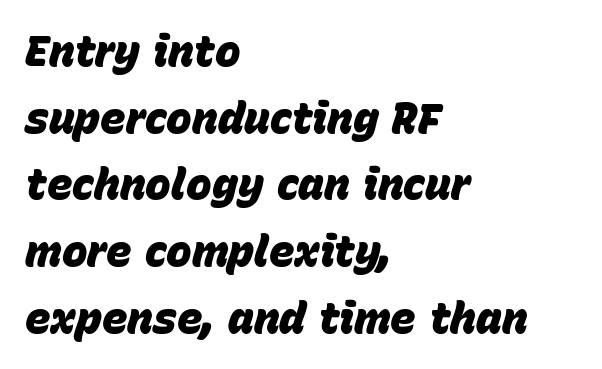
Q: Is the text bold? A: Yes.
Q: Is the text italic (slanted)? A: Yes, it leans right by about 15 degrees.
Q: Is the text underlined? A: No.
Q: How is the paragraph aligned? A: Left-aligned.
Q: Is the spacing between letters normal or unusually wide? A: Normal.
Q: Is the spacing between lines tight, normal or loose? A: Normal.
Q: Width (condensed, normal, or wide)? A: Normal.
Q: Stroke contrast? A: Low.
Q: x-height? A: Large.
Q: Monospaced? A: No.
